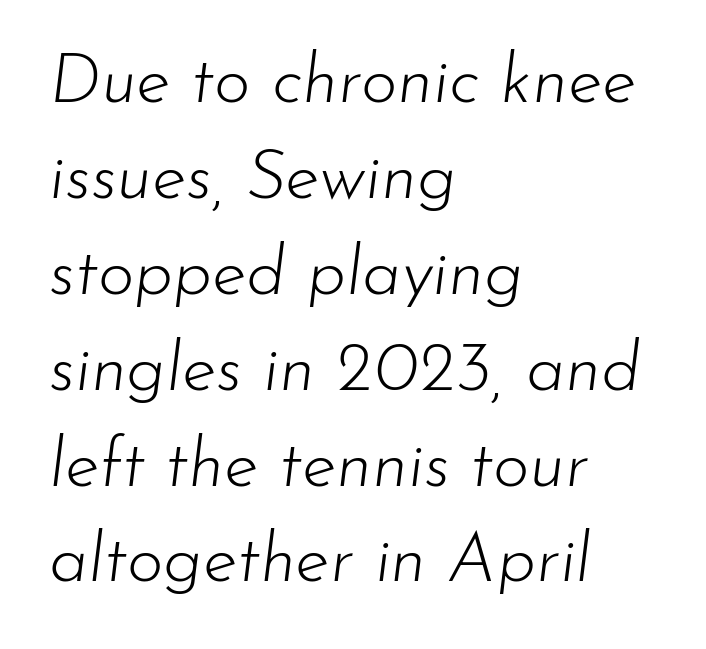
Q: Is the text bold? A: No.
Q: Is the text italic (slanted)? A: Yes, it leans right by about 7 degrees.
Q: Is the text underlined? A: No.
Q: How is the paragraph aligned? A: Left-aligned.
Q: Is the spacing between letters normal or unusually wide? A: Normal.
Q: Is the spacing between lines tight, normal or loose? A: Normal.
Q: Width (condensed, normal, or wide)? A: Normal.
Q: Stroke contrast? A: Low.
Q: x-height? A: Small.
Q: Monospaced? A: No.
